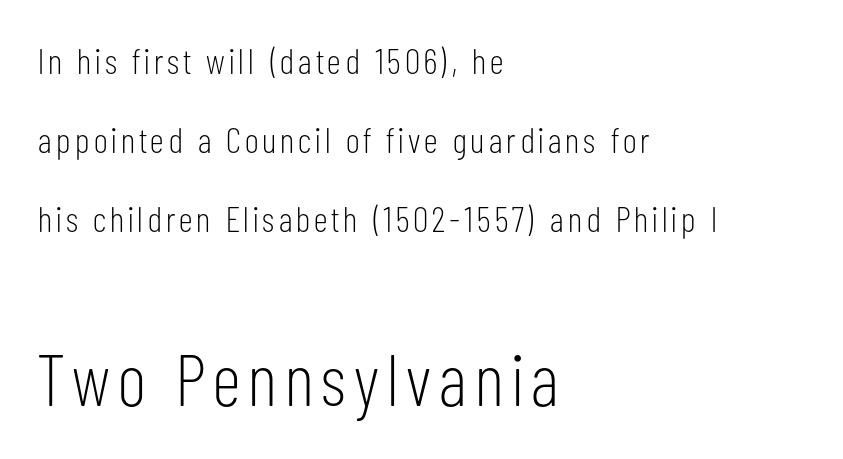
The letters advance in unequal steps, a hallmark of proportional type. The letters stand straight up with perfectly vertical stems. Every row of glyphs begins at an identical x-position on the left. The passage shown stacks its lines with a broad gap. The face looks like a standard text weight, possibly lighter.
